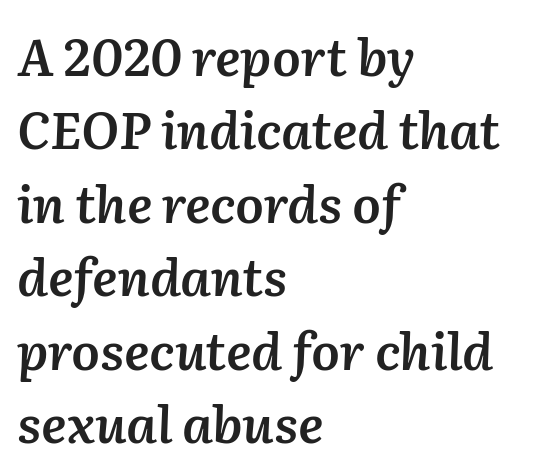
Q: Is the text bold? A: Semi-bold.
Q: Is the text italic (slanted)? A: Yes, it leans right by about 2 degrees.
Q: Is the text underlined? A: No.
Q: How is the paragraph aligned? A: Left-aligned.
Q: Is the spacing between letters normal or unusually wide? A: Normal.
Q: Is the spacing between lines tight, normal or loose? A: Normal.
Q: Width (condensed, normal, or wide)? A: Normal.
Q: Stroke contrast? A: Medium.
Q: x-height? A: Medium.
Q: Monospaced? A: No.
